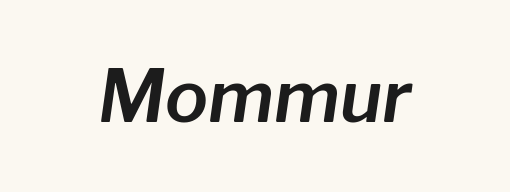
The image shows 72 px text type, italic (leaning right); set normal letter spacing, not underlined; low stroke contrast and a medium x-height.
